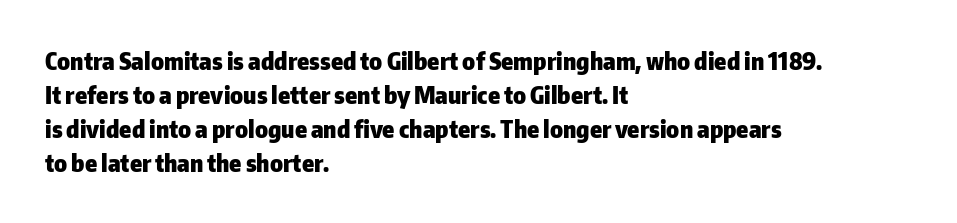
The image shows 24 px bold type, upright; set left-aligned, normal line spacing (1.41x), normal letter spacing, not underlined.
